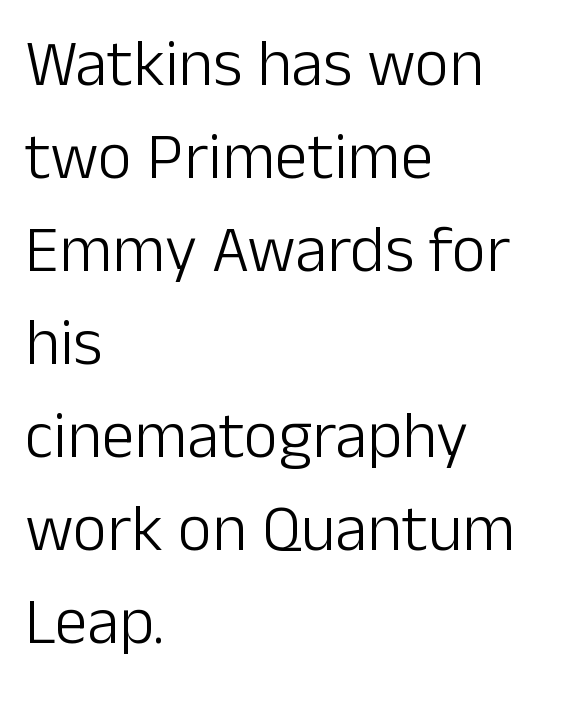
{"serif": "no", "italic": "no", "bold": "no", "weight": "light", "width": "normal", "stroke_contrast": "low", "x_height": "medium", "monospaced": "no", "underline": "no", "align": "left", "line_spacing": "normal", "line_spacing_ratio": 1.41, "letter_spacing": "normal", "letter_spacing_em": 0.0, "glyph_px": 66}
